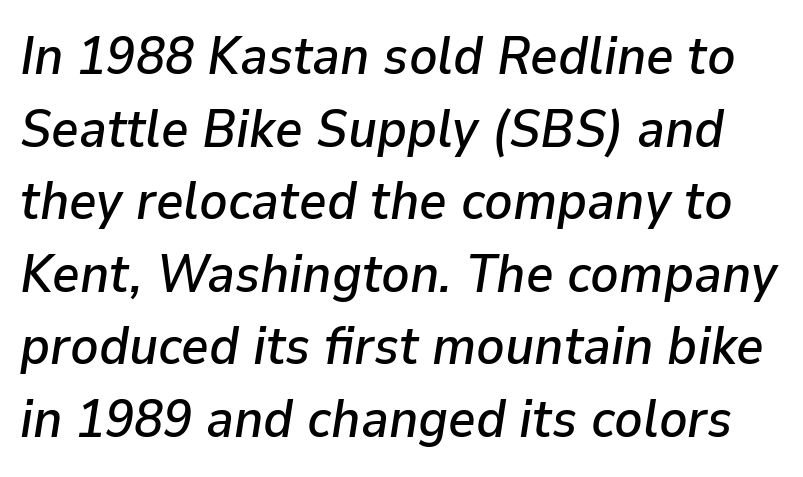
The image shows 53 px text type, italic (leaning right); set normal line spacing (1.37x), normal letter spacing, not underlined; low stroke contrast and a medium x-height.
